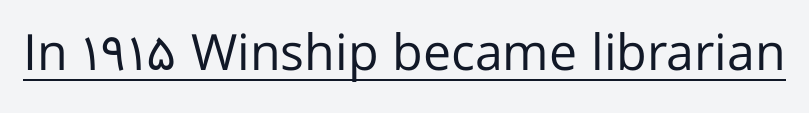
Q: Is the text bold? A: No.
Q: Is the text italic (slanted)? A: No, it is upright.
Q: Is the typeface a serif or a sans-serif typeface? A: Sans-serif.
Q: Is the text underlined? A: Yes.
Q: Is the spacing between letters normal or unusually wide? A: Normal.
Q: Width (condensed, normal, or wide)? A: Normal.
Q: Stroke contrast? A: Low.
Q: x-height? A: Medium.
Q: Monospaced? A: No.
